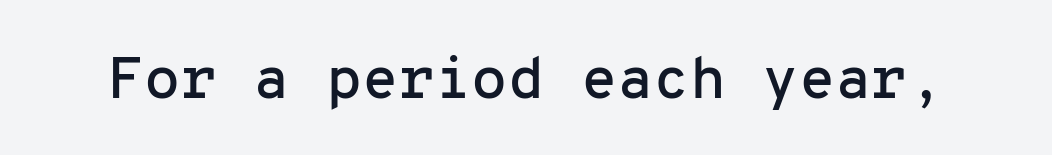
Q: Is the text italic (slanted)? A: No, it is upright.
Q: Is the typeface a serif or a sans-serif typeface? A: Sans-serif.
Q: Is the text underlined? A: No.
Q: Is the spacing between letters normal or unusually wide? A: Normal.
Q: Width (condensed, normal, or wide)? A: Normal.
Q: Stroke contrast? A: Low.
Q: x-height? A: Medium.
Q: Monospaced? A: Yes.
